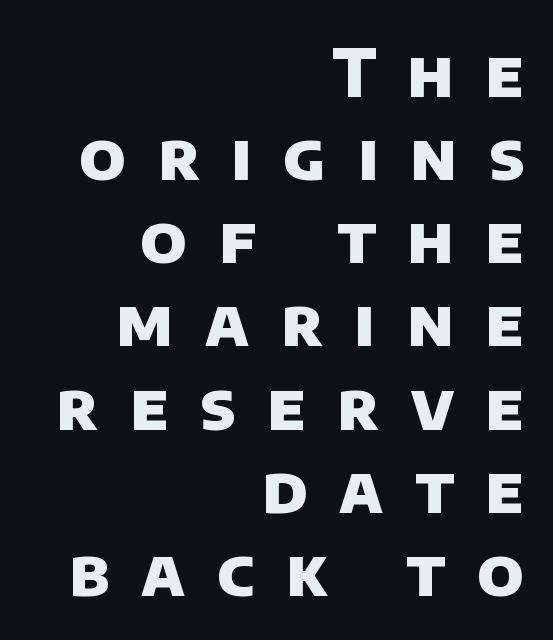
Q: Is the text bold? A: Yes.
Q: Is the typeface a serif or a sans-serif typeface? A: Sans-serif.
Q: Is the text underlined? A: No.
Q: How is the paragraph aligned? A: Right-aligned.
Q: Is the spacing between letters normal or unusually wide? A: Unusually wide.
Q: Is the spacing between lines tight, normal or loose? A: Normal.
Q: Width (condensed, normal, or wide)? A: Normal.
Q: Stroke contrast? A: Low.
Q: x-height? A: Large.
Q: Monospaced? A: No.
